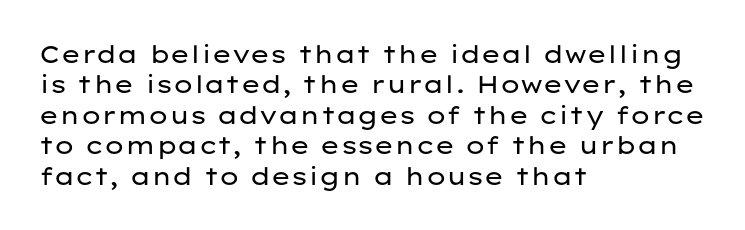
The type sits square on the baseline with zero lean. Only glyphs here, with clear space below each row. This sample is left-justified, so line endings fall wherever the words run out. Nothing unusual about the tracking: characters are spaced as the font intends. No extra ink here — the face is not bold.
